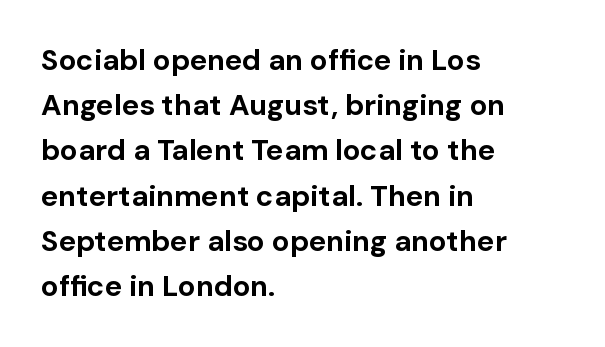
{"serif": "no", "italic": "no", "bold": "yes", "weight": "bold", "width": "normal", "stroke_contrast": "low", "x_height": "medium", "monospaced": "no", "underline": "no", "align": "left", "line_spacing": "normal", "line_spacing_ratio": 1.56, "letter_spacing": "normal", "letter_spacing_em": 0.0, "glyph_px": 29}
